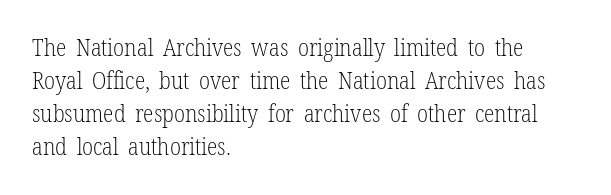
These lines stack with their left ends in a neat column. Letters rest on an invisible, unmarked baseline. The lines sit at an ordinary, default distance from one another. The type sits square on the baseline with zero lean. No letter is thick-stroked: the sample isn't bold. Default kerning and tracking; the words read as compact shapes.
